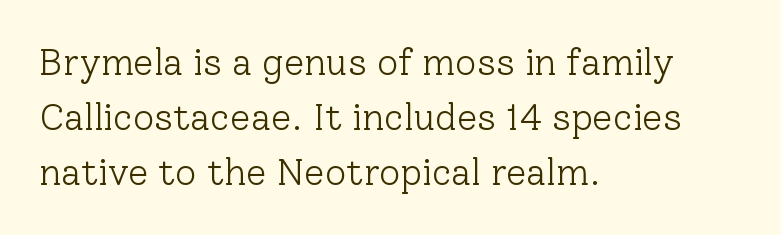
This sample uses a serif face. The space beneath each line is pristine and unruled. A typesetter would call this zero additional tracking. The typeface has the unassuming heft of standard copy or less. You could not count columns in this text — the font is proportionally spaced.
